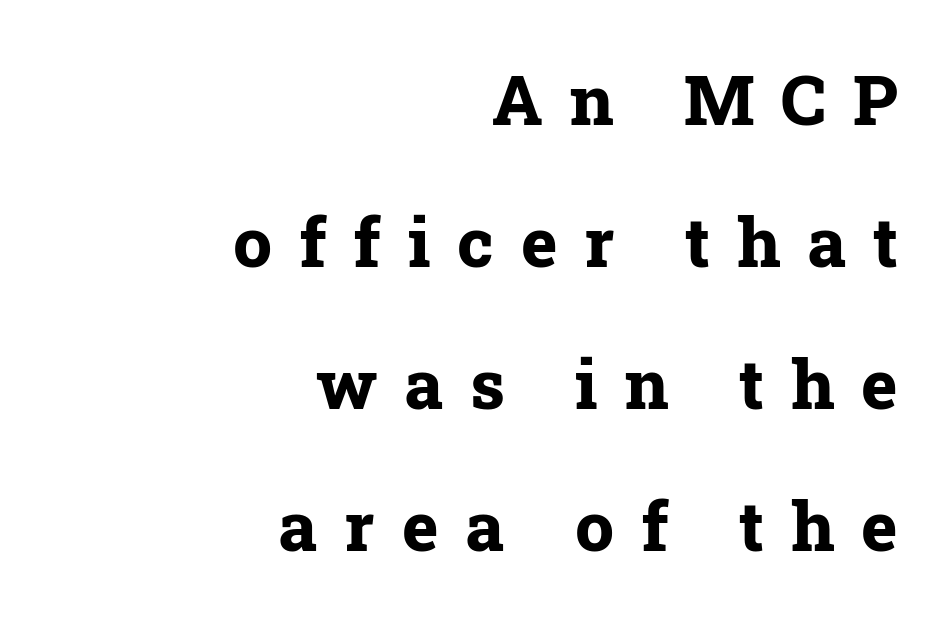
Serif or sans? Serif — the stroke terminals have little feet. Caption: bold face, heavy strokes. Note the varied advance widths — an 'i' is clearly narrower than an 'm'. No word sits above an underline. The letters are spread apart with noticeably loose tracking.
